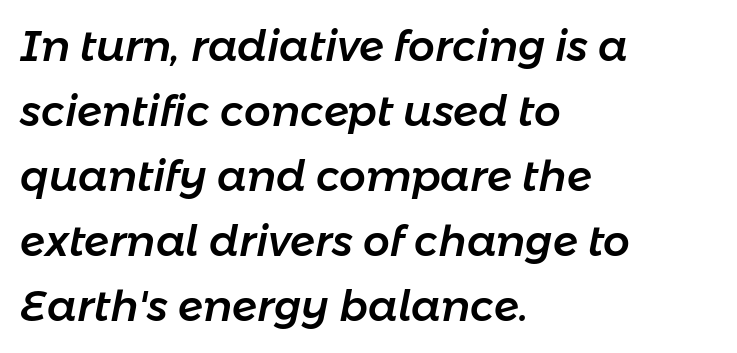
The image shows 42 px text type, italic (leaning right); set left-aligned, normal line spacing (1.55x), normal letter spacing, not underlined; low stroke contrast and a medium x-height.
